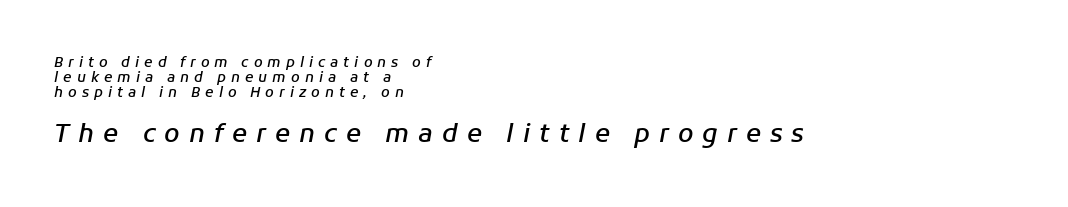
The strokes are fattened partway — semibold, not bold. Slant detected: the letters are inclined. This rendering uses left alignment, leaving the right contour irregular. Notice how descenders almost collide with the ascenders below — that's tight leading. Which of the two is more prominent by size? The second, at the bottom. The horizontal fit of the characters is loose and conspicuously gappy.
